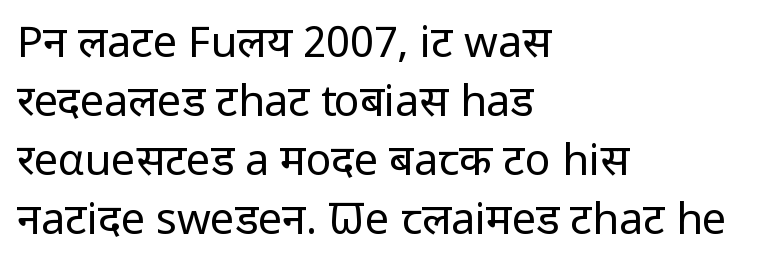
Inter-character spacing is left at the font's built-in metrics. In CSS terms this would be text-align: left. Weight class: somewhere from thin through regular. The type family on display is of the sans-serif kind. A typesetter would call this proportional, since set widths differ per character. A clean baseline with only descenders dipping below it.
